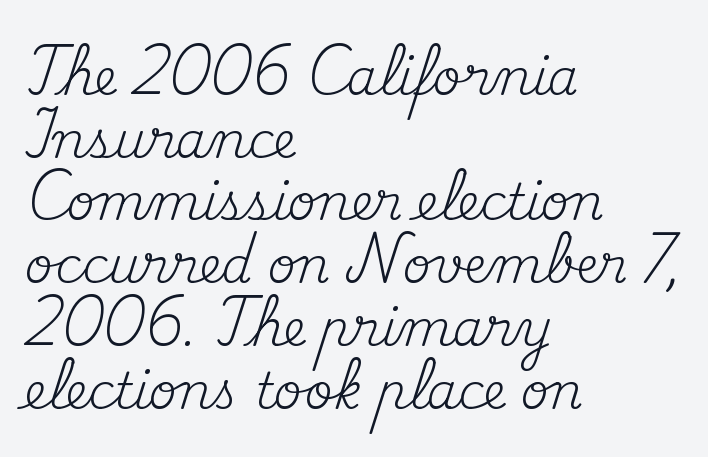
The image shows 49 px regular-weight serif type; set left-aligned, normal line spacing (1.28x), normal letter spacing, not underlined; medium stroke contrast and a small x-height.
